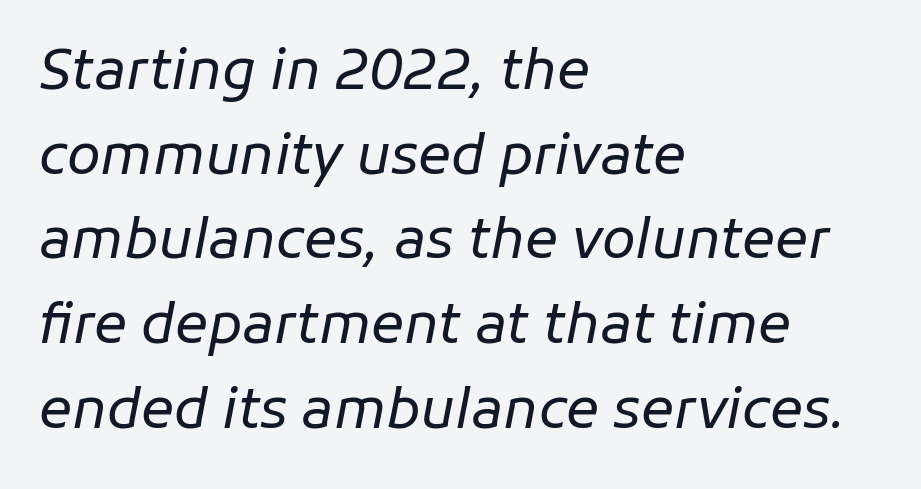
Q: Is the text bold? A: No.
Q: Is the text italic (slanted)? A: Yes, it leans right by about 11 degrees.
Q: Is the text underlined? A: No.
Q: How is the paragraph aligned? A: Left-aligned.
Q: Is the spacing between letters normal or unusually wide? A: Normal.
Q: Is the spacing between lines tight, normal or loose? A: Normal.
Q: Width (condensed, normal, or wide)? A: Normal.
Q: Stroke contrast? A: Low.
Q: x-height? A: Medium.
Q: Monospaced? A: No.
